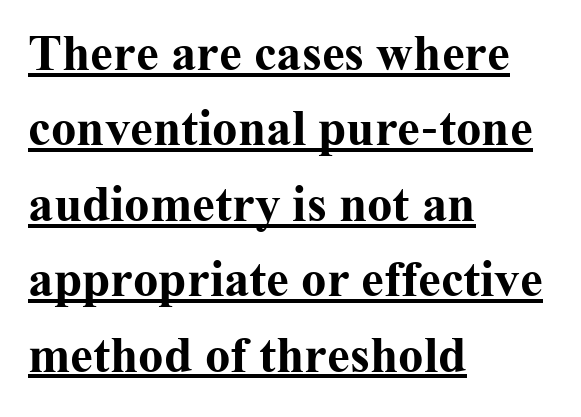
{"serif": "yes", "italic": "no", "bold": "yes", "weight": "bold", "width": "normal", "stroke_contrast": "medium", "x_height": "medium", "monospaced": "no", "underline": "yes", "align": "left", "line_spacing": "normal", "line_spacing_ratio": 1.48, "letter_spacing": "normal", "letter_spacing_em": 0.0, "glyph_px": 51}
